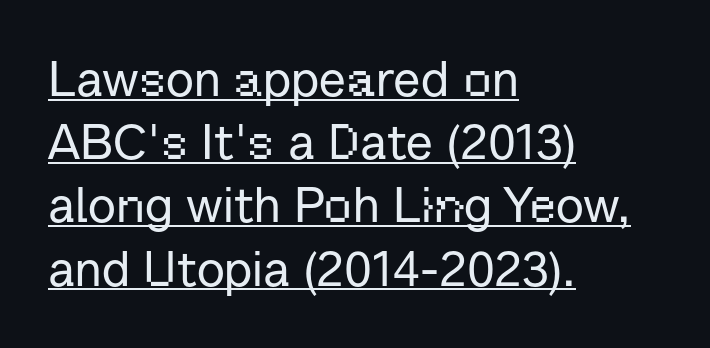
The image shows 49 px sans-serif type, upright; set left-aligned, normal line spacing (1.29x), normal letter spacing, underlined; low stroke contrast and a medium x-height.
